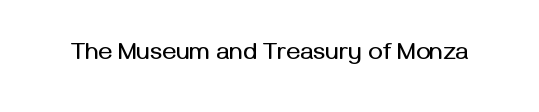
Q: Is the text italic (slanted)? A: No, it is upright.
Q: Is the text underlined? A: No.
Q: Is the spacing between letters normal or unusually wide? A: Normal.
